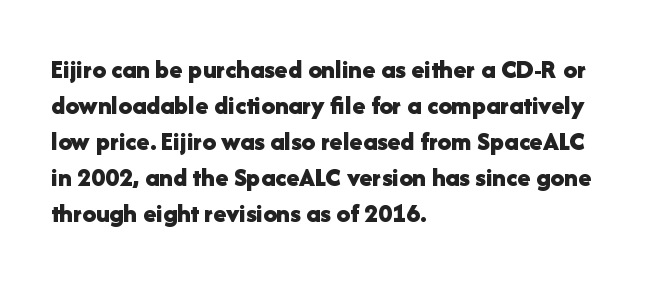
{"italic": "no", "bold": "yes", "underline": "no", "align": "left", "line_spacing": "normal", "line_spacing_ratio": 1.33, "letter_spacing": "normal", "letter_spacing_em": 0.0, "glyph_px": 27}
